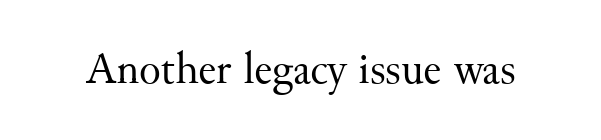
{"serif": "yes", "italic": "no", "bold": "no", "weight": "regular", "width": "normal", "stroke_contrast": "medium", "x_height": "small", "monospaced": "no", "underline": "no", "letter_spacing": "normal", "letter_spacing_em": 0.0, "glyph_px": 45}
